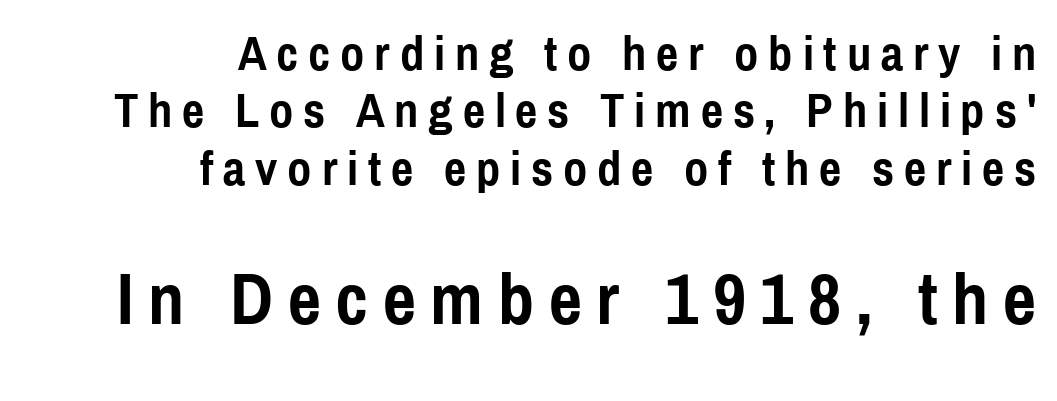
The image shows 73 px semibold, condensed sans-serif type, upright; set right-aligned, line spacing 1.17x, unusually wide letter spacing (+0.2 em), not underlined; the second (bottom) block is 1.49x larger; a medium x-height.
